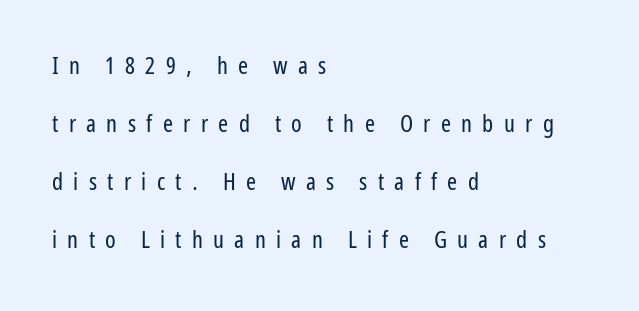
{"italic": "no", "bold": "no", "underline": "no", "align": "left", "line_spacing": "loose", "line_spacing_ratio": 2.42, "letter_spacing": "wide", "letter_spacing_em": 0.43, "glyph_px": 24}
